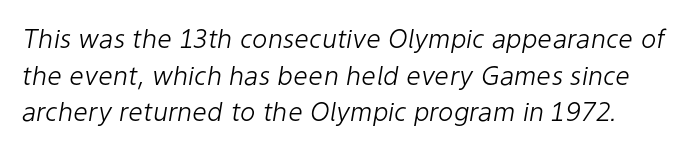
{"italic": "yes", "lean": "right", "slant_degrees": 9, "bold": "no", "underline": "no", "line_spacing": "normal", "line_spacing_ratio": 1.41, "letter_spacing": "normal", "letter_spacing_em": 0.0, "glyph_px": 26}
